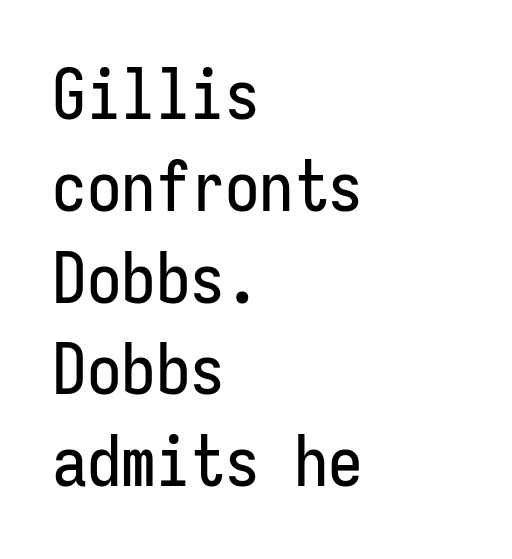
The image shows 69 px condensed sans-serif type, upright, monospaced; set left-aligned, normal line spacing (1.33x), normal letter spacing, not underlined; low stroke contrast and a medium x-height.
